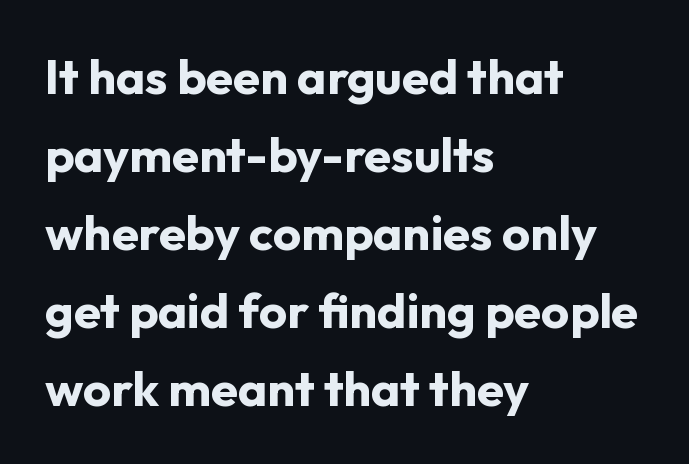
Q: Is the text bold? A: Yes.
Q: Is the text italic (slanted)? A: No, it is upright.
Q: Is the typeface a serif or a sans-serif typeface? A: Sans-serif.
Q: Is the text underlined? A: No.
Q: How is the paragraph aligned? A: Left-aligned.
Q: Is the spacing between letters normal or unusually wide? A: Normal.
Q: Is the spacing between lines tight, normal or loose? A: Normal.
Q: Width (condensed, normal, or wide)? A: Normal.
Q: Stroke contrast? A: Low.
Q: x-height? A: Medium.
Q: Monospaced? A: No.
